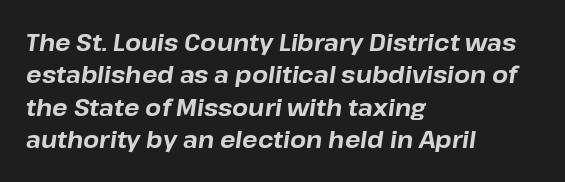
Q: Is the text bold? A: Yes.
Q: Is the text italic (slanted)? A: Yes, it leans right by about 8 degrees.
Q: Is the text underlined? A: No.
Q: How is the paragraph aligned? A: Left-aligned.
Q: Is the spacing between letters normal or unusually wide? A: Normal.
Q: Is the spacing between lines tight, normal or loose? A: Normal.
